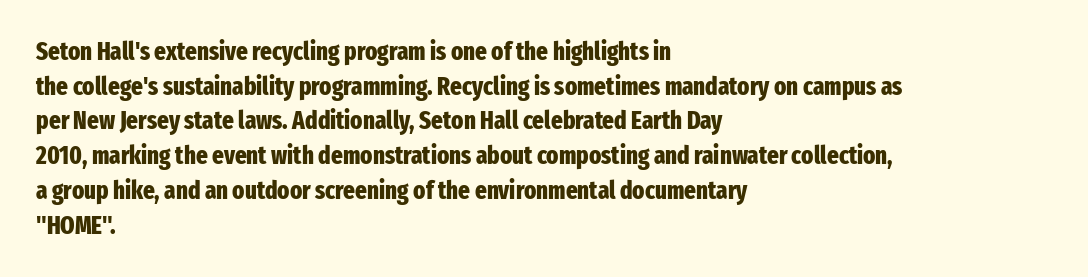
{"italic": "no", "bold": "yes", "underline": "no", "align": "left", "line_spacing": "normal", "line_spacing_ratio": 1.39, "letter_spacing": "normal", "letter_spacing_em": 0.0, "glyph_px": 25}
